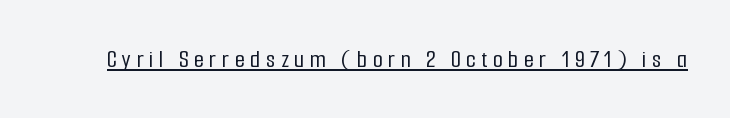
{"italic": "no", "underline": "yes", "letter_spacing": "wide", "letter_spacing_em": 0.21, "glyph_px": 26}
